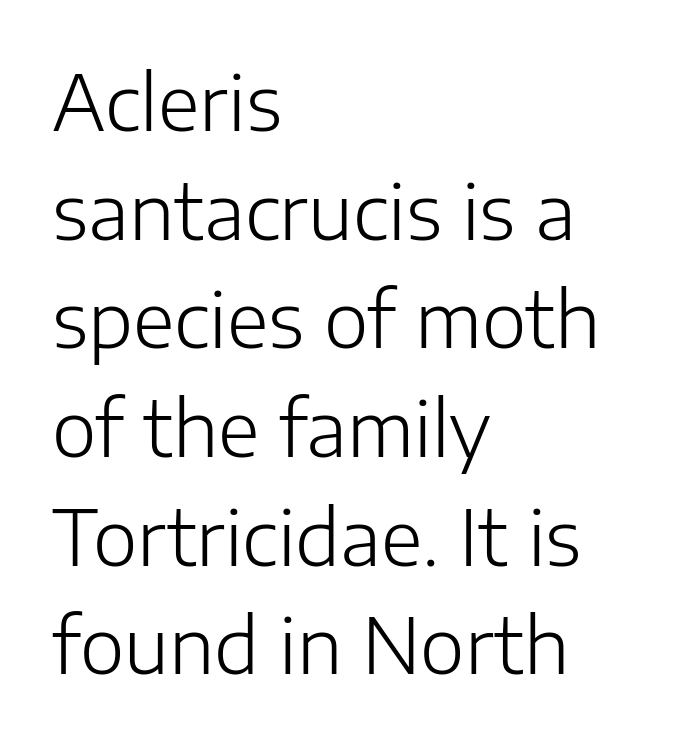
The image shows 76 px light sans-serif type, upright; set left-aligned, normal line spacing (1.43x), normal letter spacing, not underlined; low stroke contrast and a medium x-height.
